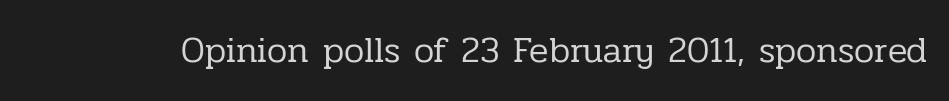
Check the space under the baseline: it is left empty. Each letter keeps its own natural width here, so spacing adapts to shape. Examine the stroke ends and you'll spot serifs. The letters stand upright; this is a roman face.
